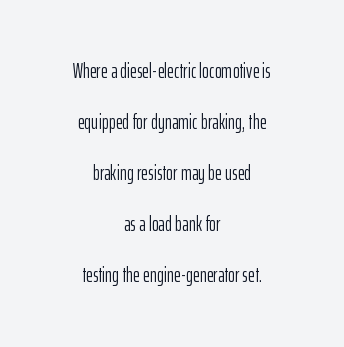
{"italic": "no", "bold": "no", "underline": "no", "align": "center", "line_spacing": "loose", "line_spacing_ratio": 2.43, "letter_spacing": "normal", "letter_spacing_em": 0.0, "glyph_px": 21}
